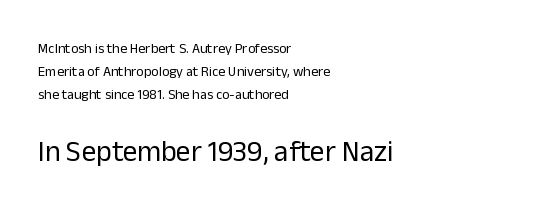
Q: Is the text bold? A: No.
Q: Is the text italic (slanted)? A: No, it is upright.
Q: Is the typeface a serif or a sans-serif typeface? A: Sans-serif.
Q: Is the text underlined? A: No.
Q: How is the paragraph aligned? A: Left-aligned.
Q: Is the spacing between letters normal or unusually wide? A: Normal.
Q: Is the spacing between lines tight, normal or loose? A: Normal.
Q: Which block of text is set in a larger size, the first (top) or the second (bottom)? A: The second (bottom) one.
Q: Width (condensed, normal, or wide)? A: Normal.
Q: Stroke contrast? A: Low.
Q: x-height? A: Medium.
Q: Monospaced? A: No.
